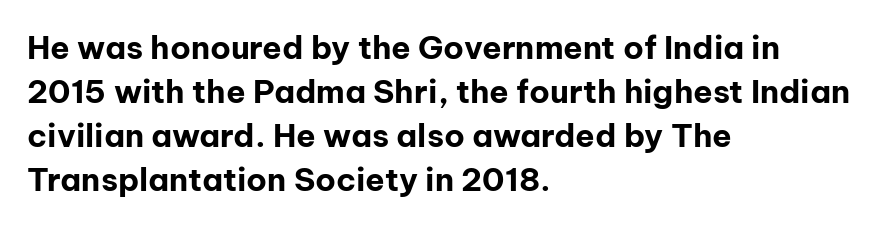
The line texture is even and compact thanks to regular tracking. Pretty heavy lettering here — definitely bold. These lines are rendered in a variable-pitch font. In terms of letterform style, serifs are entirely absent.
